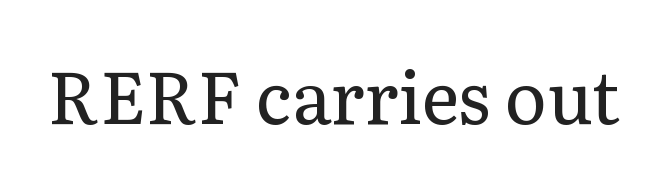
The image shows 72 px regular-weight serif type, upright; set normal letter spacing, not underlined; low stroke contrast and a medium x-height.
